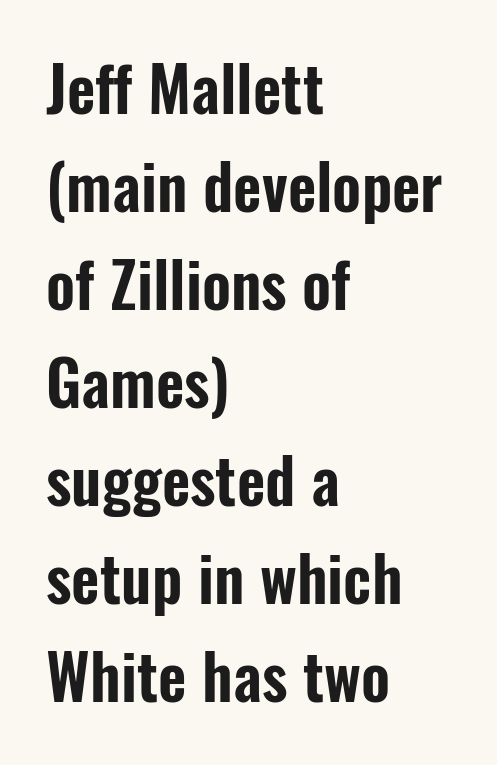
Grotesque or geometric, the face here clearly has no serifs. If you measured baseline to baseline, you'd find a middling distance. Each letter keeps its own natural width here, so spacing adapts to shape. In CSS terms this would be text-align: left. Has an underline been added? It has not. Words appear dense and cohesive because spacing is normal.
